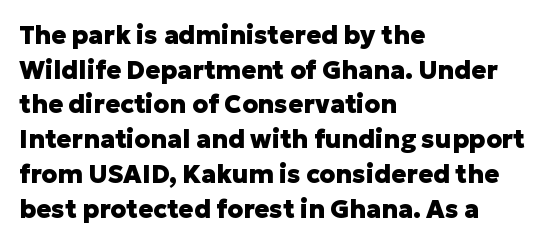
Q: Is the text bold? A: Yes.
Q: Is the text italic (slanted)? A: No, it is upright.
Q: Is the text underlined? A: No.
Q: How is the paragraph aligned? A: Left-aligned.
Q: Is the spacing between letters normal or unusually wide? A: Normal.
Q: Is the spacing between lines tight, normal or loose? A: Normal.
